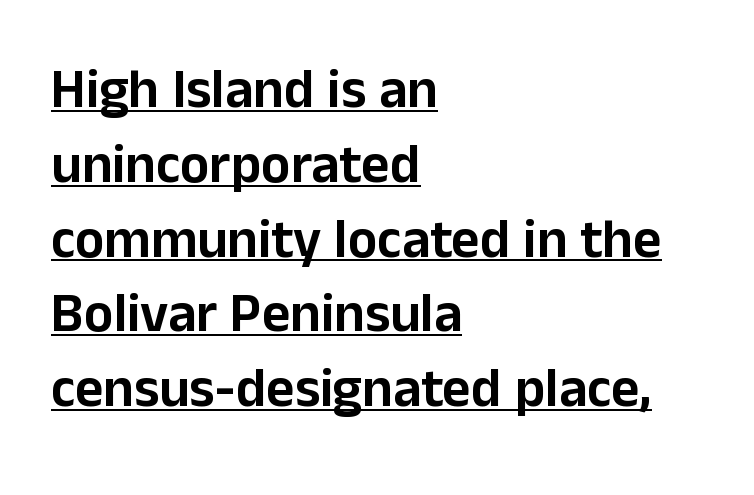
The face used here is proportionally spaced, like ordinary book or web type. Horizontal bands of white between lines are of average thickness. Look at the tracking — it's just the regular setting, nothing added. Type style note: lacks serifs. The rendering anchors every line to the left-hand side. Posture: straight, roman, zero tilt.
